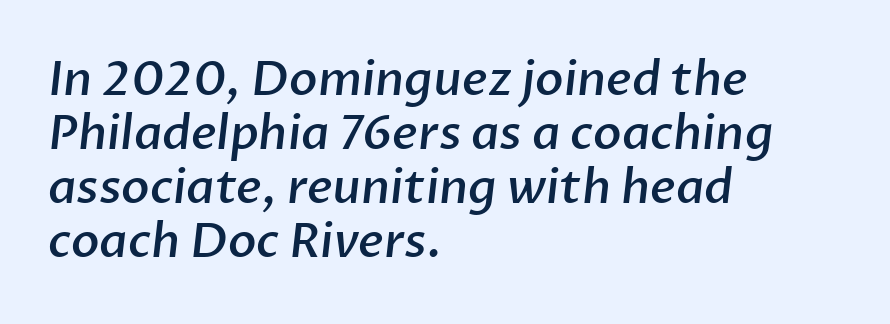
Weight: semibold (demi). Notice how the passage keeps a crisp vertical edge on the left only. Bare-footed words on every line. Looks like regular typesetting: each glyph gets only the width it needs. No extra tracking has been applied to these lines. Reading down the column, the eye jumps only a short way to each next line.
